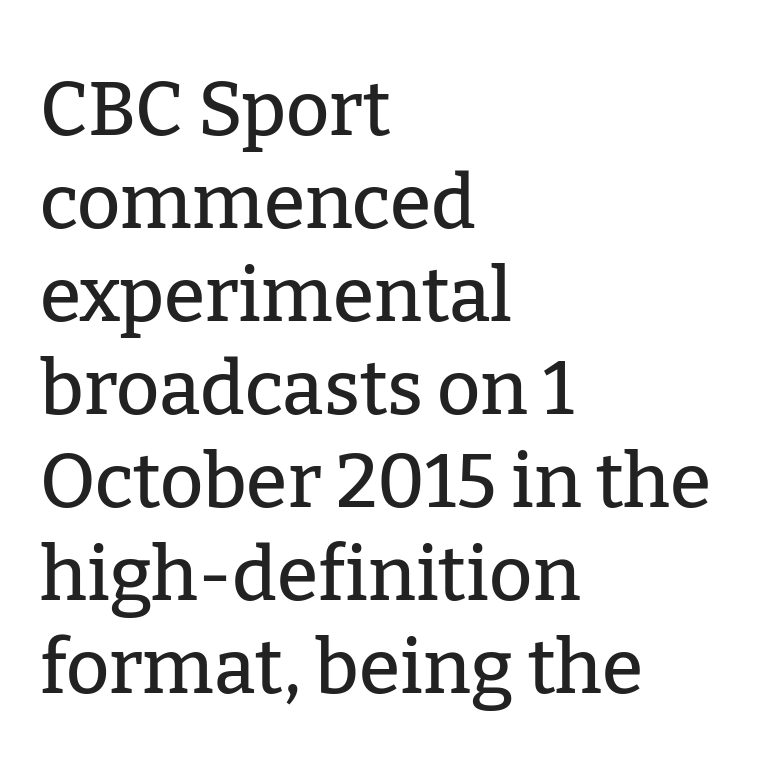
The image shows 75 px serif type, upright; set left-aligned, line spacing 1.24x, normal letter spacing, not underlined; low stroke contrast and a medium x-height.
